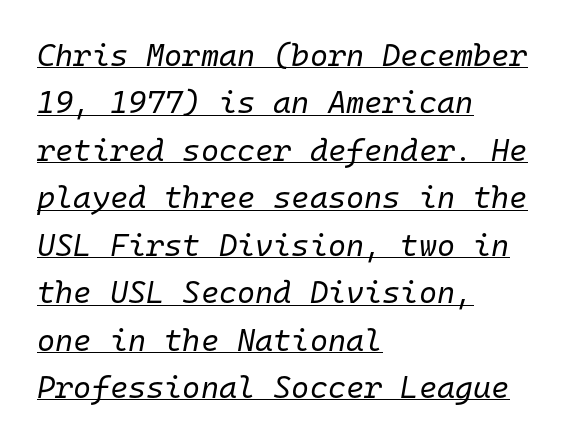
The image shows 31 px regular-weight type, italic (leaning right), monospaced; set left-aligned, normal line spacing (1.53x), normal letter spacing, underlined; low stroke contrast and a medium x-height.
